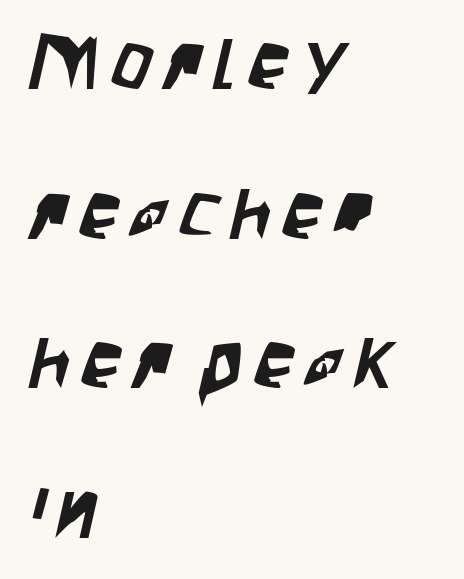
Q: Is the typeface a serif or a sans-serif typeface? A: Sans-serif.
Q: Is the text underlined? A: No.
Q: How is the paragraph aligned? A: Left-aligned.
Q: Width (condensed, normal, or wide)? A: Condensed.
Q: Stroke contrast? A: Low.
Q: x-height? A: Large.
Q: Monospaced? A: No.
